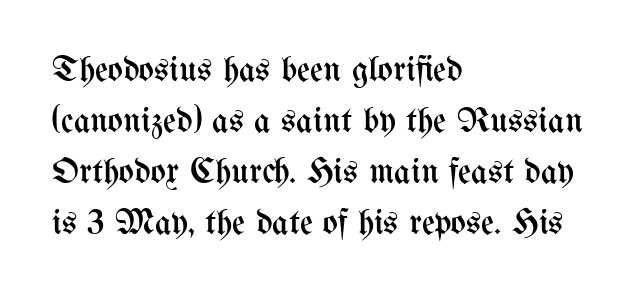
The image shows 36 px regular-weight, condensed type, upright; set left-aligned, normal line spacing (1.42x), normal letter spacing, not underlined; medium stroke contrast and a medium x-height.
